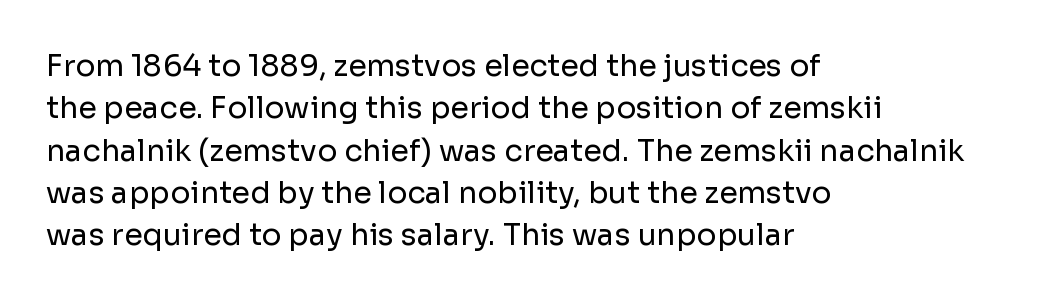
Q: Is the text bold? A: No.
Q: Is the text italic (slanted)? A: No, it is upright.
Q: Is the typeface a serif or a sans-serif typeface? A: Sans-serif.
Q: Is the text underlined? A: No.
Q: How is the paragraph aligned? A: Left-aligned.
Q: Is the spacing between letters normal or unusually wide? A: Normal.
Q: Is the spacing between lines tight, normal or loose? A: Normal.
Q: Width (condensed, normal, or wide)? A: Normal.
Q: Stroke contrast? A: Low.
Q: x-height? A: Medium.
Q: Monospaced? A: No.
